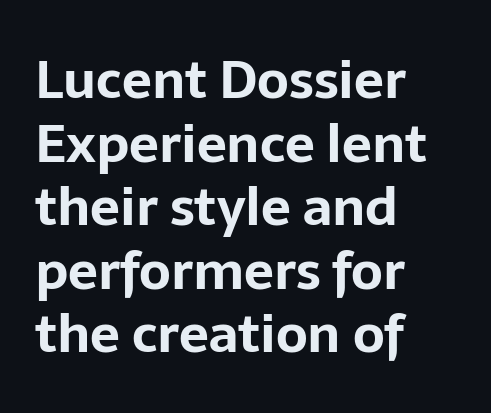
Weight check: bold — yes, fully. The font family rendered here belongs to the sans-serif group. Default kerning and tracking; the words read as compact shapes. Left-aligned paragraph, ragged on the right. The strip under each line holds only bare page.
